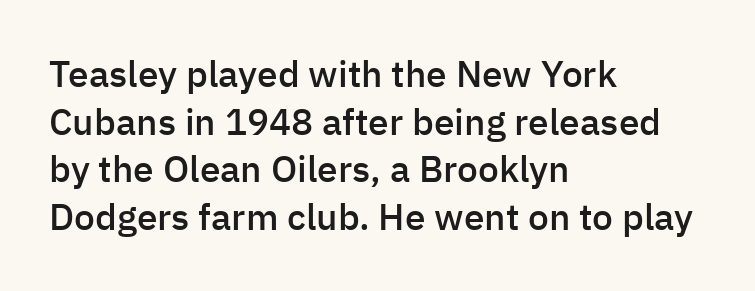
The image shows 37 px semibold sans-serif type, upright; set left-aligned, normal line spacing (1.29x), normal letter spacing, not underlined; low stroke contrast and a medium x-height.
